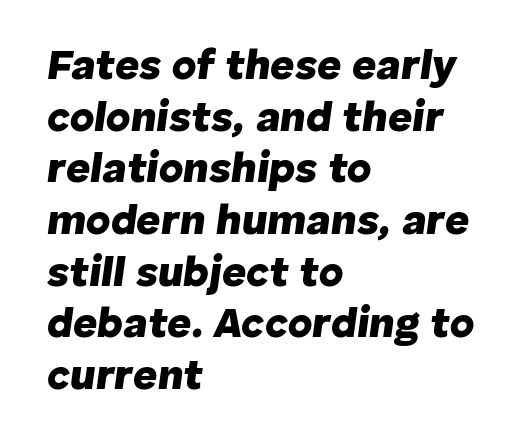
The image shows 42 px heavy type, italic (leaning right); set left-aligned, line spacing 1.23x, normal letter spacing, not underlined; low stroke contrast and a medium x-height.
